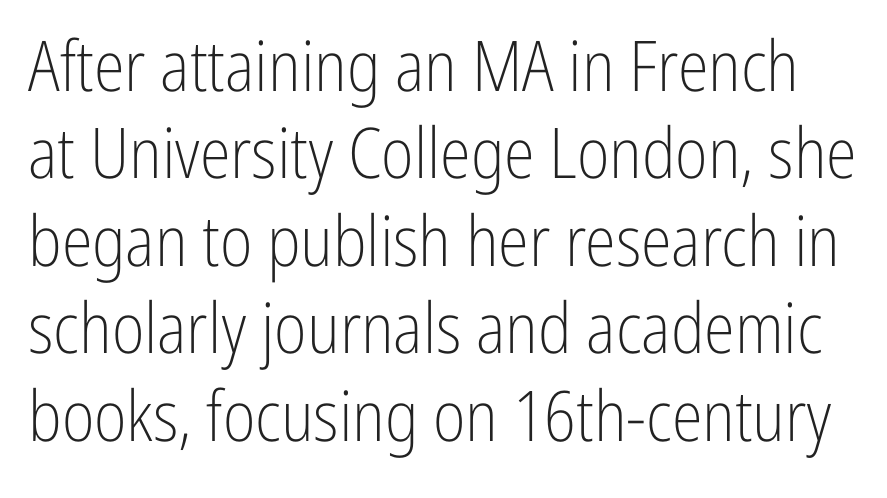
The image shows 70 px light, condensed sans-serif type, upright; set normal line spacing (1.25x), normal letter spacing, not underlined; low stroke contrast and a medium x-height.
